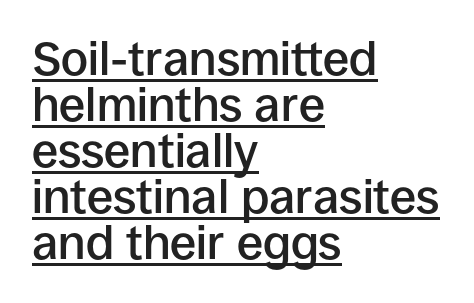
The image shows 47 px semibold sans-serif type, upright; set left-aligned, tight line spacing (0.98x), normal letter spacing, underlined; low stroke contrast and a large x-height.
